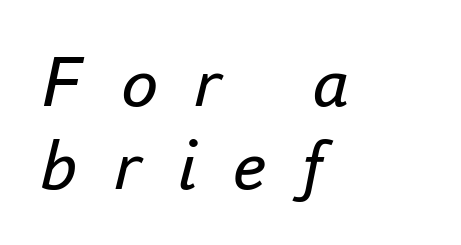
{"italic": "yes", "lean": "right", "slant_degrees": 16, "bold": "no", "weight": "regular", "width": "normal", "stroke_contrast": "low", "x_height": "small", "monospaced": "no", "underline": "no", "align": "left", "line_spacing": "tight", "line_spacing_ratio": 1.12, "letter_spacing": "wide", "letter_spacing_em": 0.48, "glyph_px": 74}
